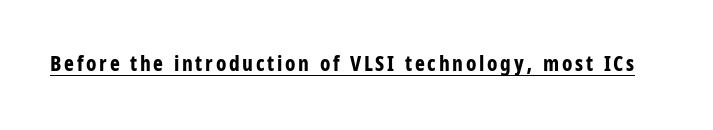
{"italic": "no", "bold": "yes", "underline": "yes", "glyph_px": 21}
